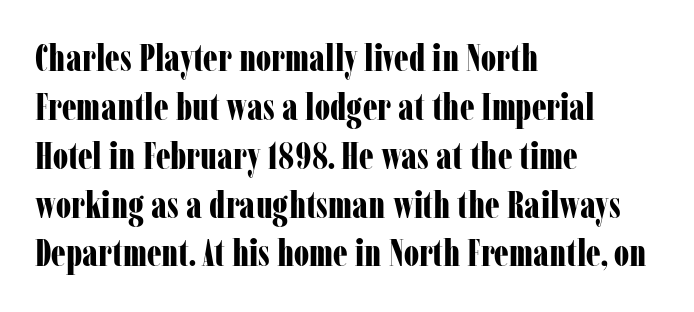
{"serif": "yes", "italic": "no", "bold": "yes", "weight": "bold", "width": "condensed", "stroke_contrast": "low", "x_height": "medium", "monospaced": "no", "underline": "no", "align": "left", "line_spacing": "normal", "line_spacing_ratio": 1.32, "letter_spacing": "normal", "letter_spacing_em": 0.0, "glyph_px": 37}
